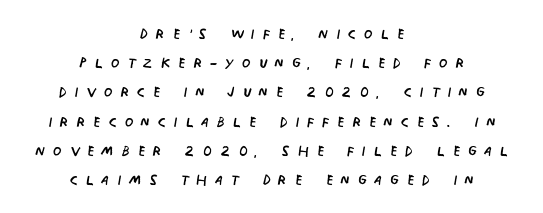
Q: Is the text bold? A: No.
Q: Is the text underlined? A: No.
Q: How is the paragraph aligned? A: Centered.
Q: Is the spacing between letters normal or unusually wide? A: Unusually wide.
Q: Is the spacing between lines tight, normal or loose? A: Normal.
